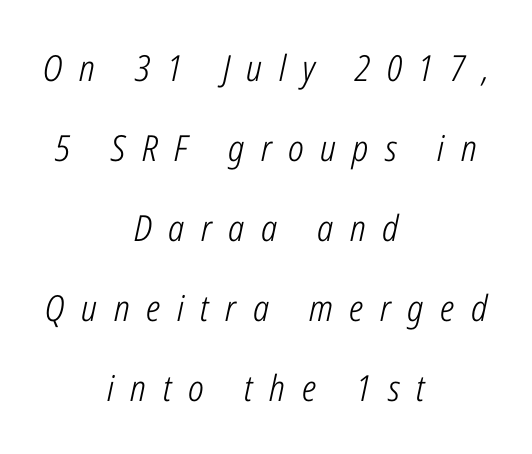
The image shows 36 px light, condensed type, italic (leaning right); set centered, loose line spacing (2.22x), unusually wide letter spacing (+0.46 em), not underlined; low stroke contrast and a medium x-height.
